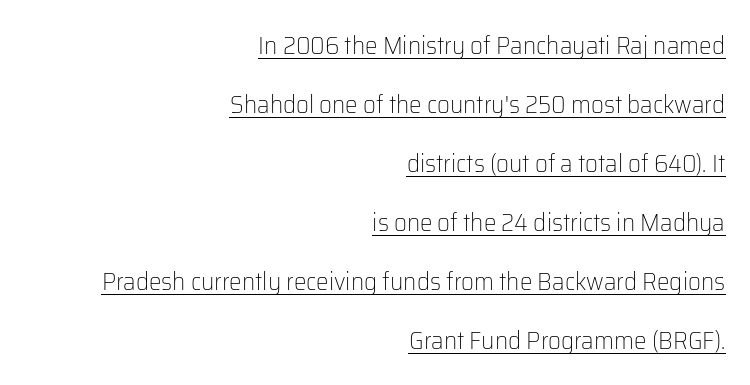
Q: Is the text bold? A: No.
Q: Is the text italic (slanted)? A: No, it is upright.
Q: Is the text underlined? A: Yes.
Q: How is the paragraph aligned? A: Right-aligned.
Q: Is the spacing between letters normal or unusually wide? A: Normal.
Q: Is the spacing between lines tight, normal or loose? A: Loose.
